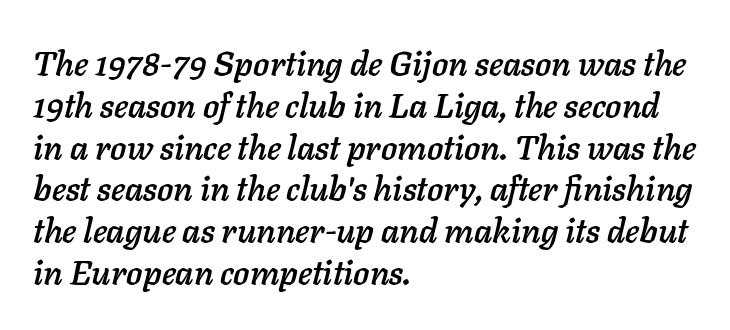
The image shows 34 px text type, italic (leaning right); set left-aligned, line spacing 1.23x, normal letter spacing, not underlined; low stroke contrast and a medium x-height.
